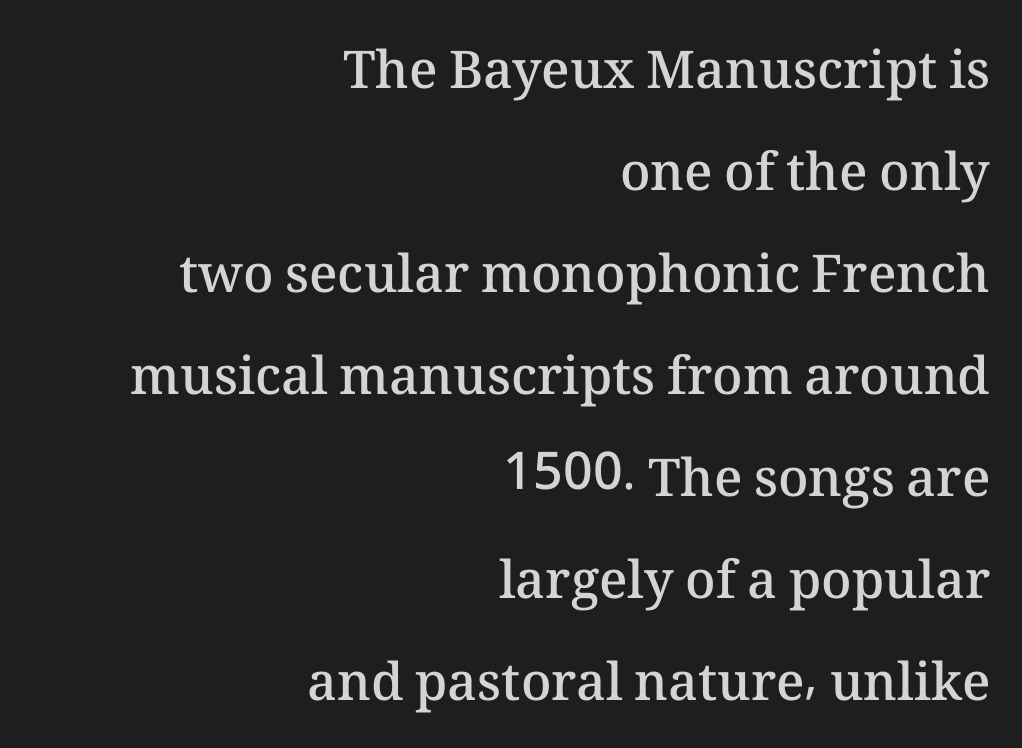
Decoration check: the copy has no underline. The vertical gap from one line to the next is large. Here the designer chose a conventional face with non-uniform glyph widths. Unlike italic type, these characters show no tilt at all. The line texture is even and compact thanks to regular tracking. Leftover space on each line is placed entirely before the opening word.
